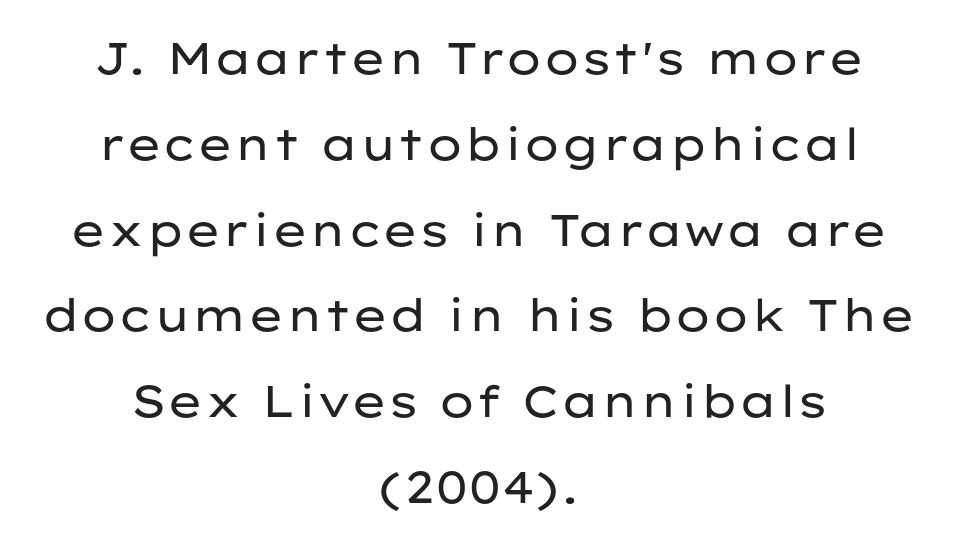
To sum up the face: it is a sans, with no serifs. The font sits on the lighter half of the weight spectrum, regular included. Character widths vary here, with narrow letters taking less room than wide ones. The gap between lines stays unmarked.
